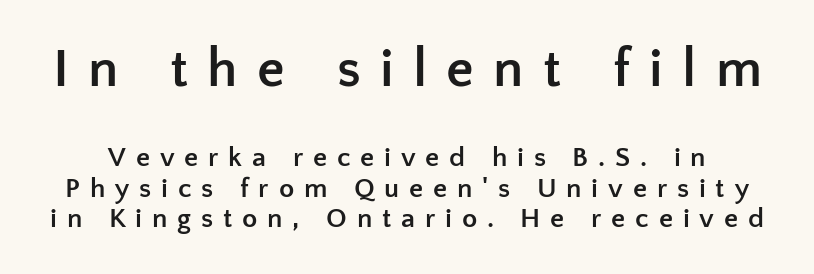
Q: Is the text bold? A: Yes.
Q: Is the text italic (slanted)? A: No, it is upright.
Q: Is the typeface a serif or a sans-serif typeface? A: Sans-serif.
Q: Is the text underlined? A: No.
Q: Is the spacing between letters normal or unusually wide? A: Unusually wide.
Q: Is the spacing between lines tight, normal or loose? A: Tight.
Q: Which block of text is set in a larger size, the first (top) or the second (bottom)? A: The first (top) one.
Q: Width (condensed, normal, or wide)? A: Normal.
Q: Stroke contrast? A: Low.
Q: x-height? A: Medium.
Q: Monospaced? A: No.
